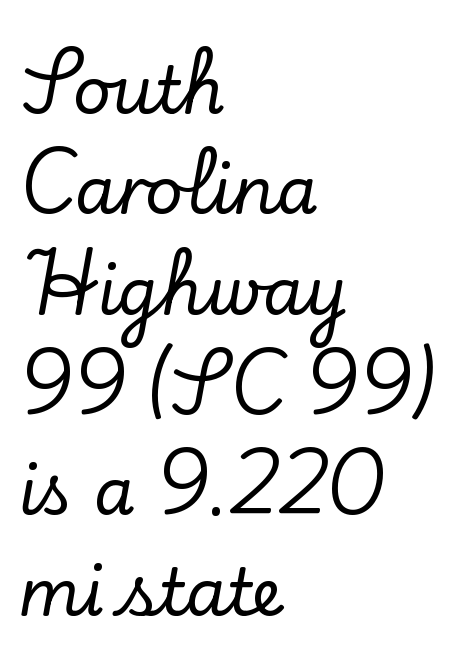
The image shows 66 px serif type; set left-aligned, normal line spacing (1.52x), normal letter spacing, not underlined; low stroke contrast and a small x-height.
